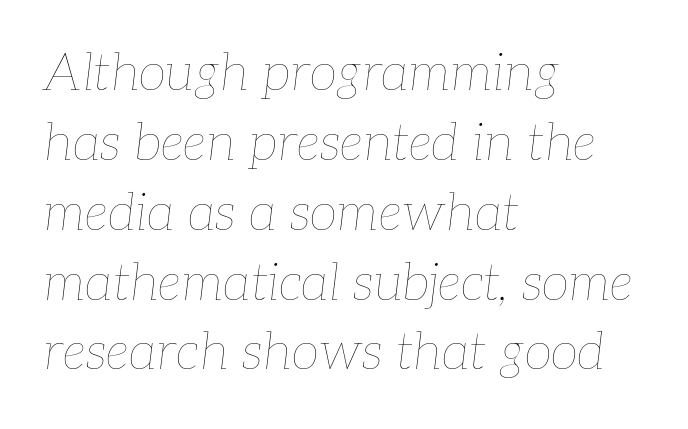
{"italic": "yes", "lean": "right", "slant_degrees": 7, "bold": "no", "weight": "thin", "width": "normal", "stroke_contrast": "low", "x_height": "medium", "monospaced": "no", "underline": "no", "align": "left", "line_spacing": "normal", "line_spacing_ratio": 1.37, "letter_spacing": "normal", "letter_spacing_em": 0.0, "glyph_px": 51}
